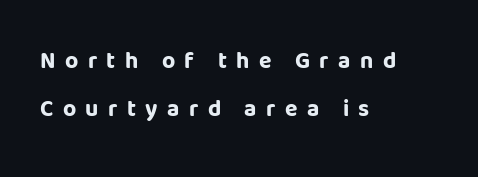
{"italic": "no", "bold": "yes", "underline": "no", "align": "left", "line_spacing": "loose", "line_spacing_ratio": 2.1, "letter_spacing": "wide", "letter_spacing_em": 0.41, "glyph_px": 23}
